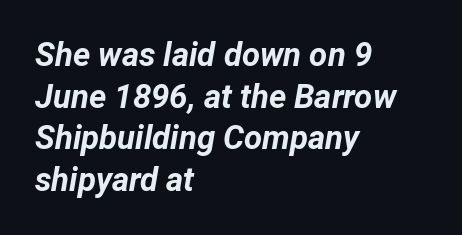
Heft: maximum for text — a bold. Regular leading. A typesetter would call this proportional, since set widths differ per character. All the whitespace from short lines collects on the right. This sample uses an oblique cut, with every glyph tilted off the vertical.
